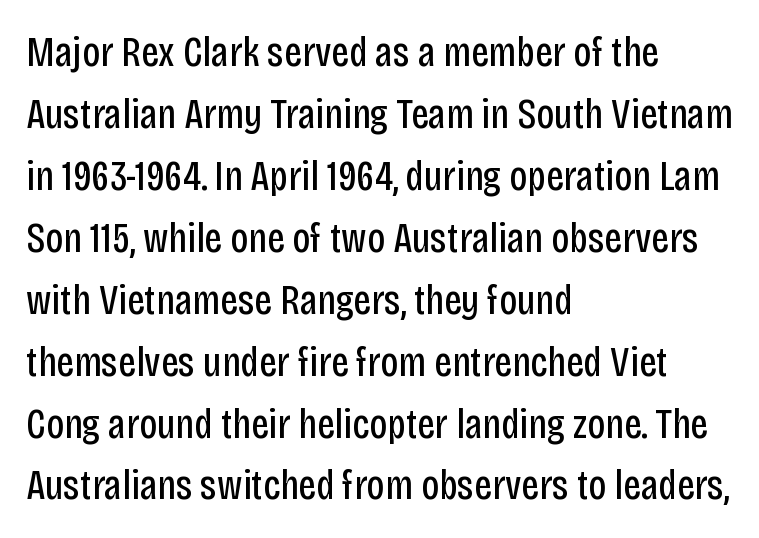
Q: Is the text bold? A: No.
Q: Is the text italic (slanted)? A: No, it is upright.
Q: Is the typeface a serif or a sans-serif typeface? A: Sans-serif.
Q: Is the text underlined? A: No.
Q: How is the paragraph aligned? A: Left-aligned.
Q: Is the spacing between letters normal or unusually wide? A: Normal.
Q: Is the spacing between lines tight, normal or loose? A: Normal.
Q: Width (condensed, normal, or wide)? A: Condensed.
Q: Stroke contrast? A: Low.
Q: x-height? A: Large.
Q: Monospaced? A: No.
